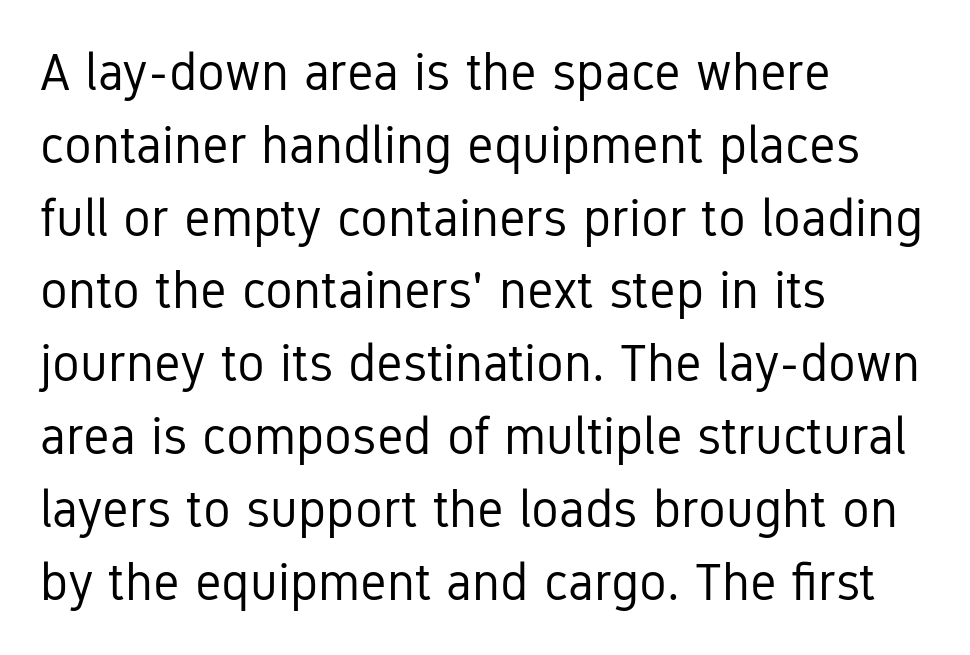
{"serif": "no", "italic": "no", "bold": "no", "weight": "regular", "width": "condensed", "stroke_contrast": "low", "x_height": "medium", "monospaced": "no", "underline": "no", "align": "left", "line_spacing": "normal", "line_spacing_ratio": 1.4, "letter_spacing": "normal", "letter_spacing_em": 0.0, "glyph_px": 52}
